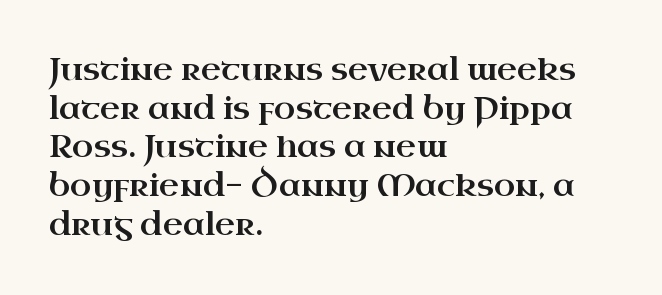
The image shows 31 px wide serif type, upright; set left-aligned, normal line spacing (1.25x), normal letter spacing, not underlined; high stroke contrast and a small x-height.
